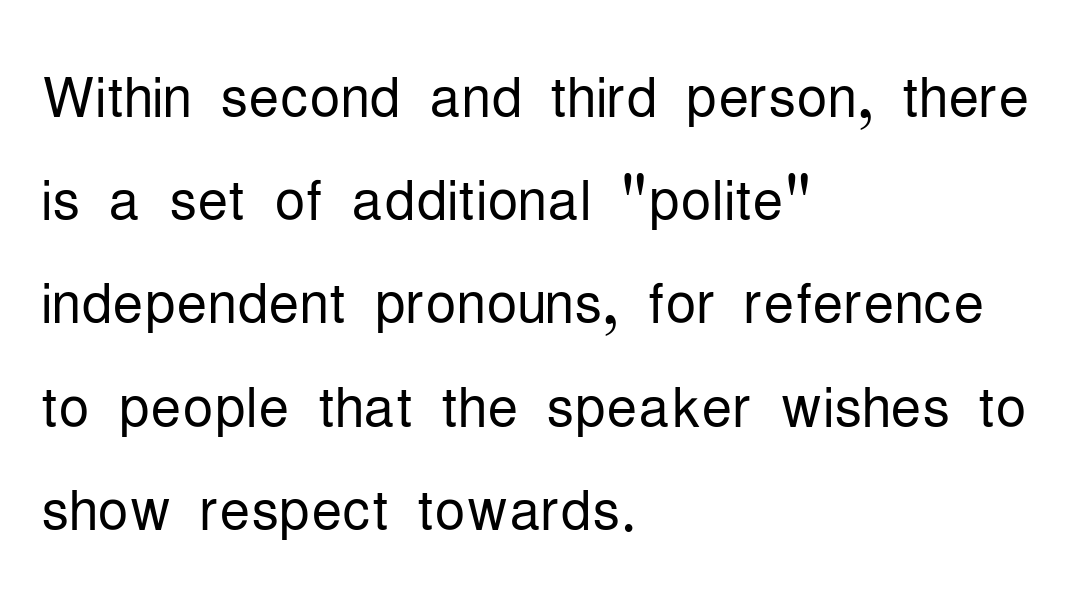
The image shows 77 px light, condensed sans-serif type, upright; set left-aligned, normal line spacing (1.34x), normal letter spacing, not underlined; low stroke contrast and a medium x-height.
